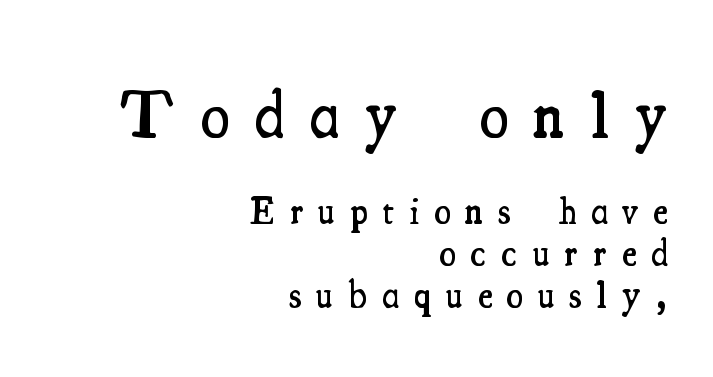
Q: Is the text bold? A: Semi-bold.
Q: Is the text italic (slanted)? A: No, it is upright.
Q: Is the typeface a serif or a sans-serif typeface? A: Serif.
Q: Is the text underlined? A: No.
Q: How is the paragraph aligned? A: Right-aligned.
Q: Is the spacing between letters normal or unusually wide? A: Unusually wide.
Q: Is the spacing between lines tight, normal or loose? A: Tight.
Q: Which block of text is set in a larger size, the first (top) or the second (bottom)? A: The first (top) one.
Q: Width (condensed, normal, or wide)? A: Condensed.
Q: Stroke contrast? A: Medium.
Q: x-height? A: Small.
Q: Monospaced? A: No.
